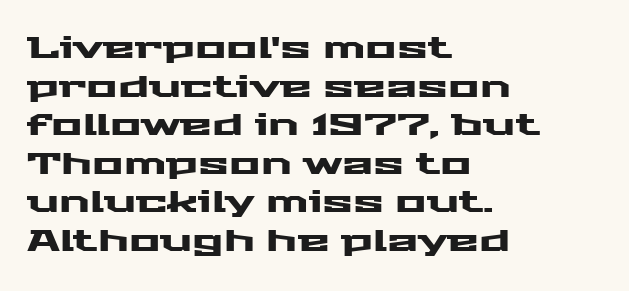
Q: Is the text italic (slanted)? A: No, it is upright.
Q: Is the typeface a serif or a sans-serif typeface? A: Sans-serif.
Q: Is the text underlined? A: No.
Q: How is the paragraph aligned? A: Left-aligned.
Q: Is the spacing between letters normal or unusually wide? A: Normal.
Q: Is the spacing between lines tight, normal or loose? A: Normal.
Q: Width (condensed, normal, or wide)? A: Wide.
Q: Stroke contrast? A: Medium.
Q: x-height? A: Medium.
Q: Monospaced? A: No.
